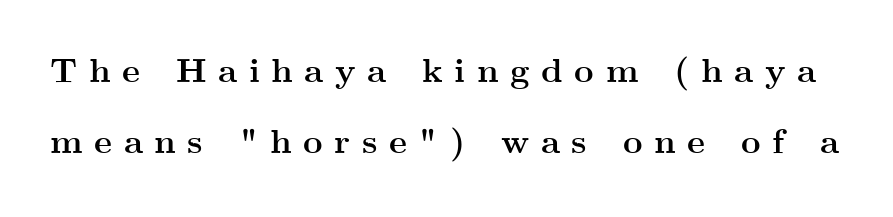
Q: Is the text bold? A: Yes.
Q: Is the text italic (slanted)? A: No, it is upright.
Q: Is the typeface a serif or a sans-serif typeface? A: Serif.
Q: Is the text underlined? A: No.
Q: Is the spacing between letters normal or unusually wide? A: Unusually wide.
Q: Is the spacing between lines tight, normal or loose? A: Loose.
Q: Width (condensed, normal, or wide)? A: Wide.
Q: Stroke contrast? A: Medium.
Q: x-height? A: Small.
Q: Monospaced? A: No.
